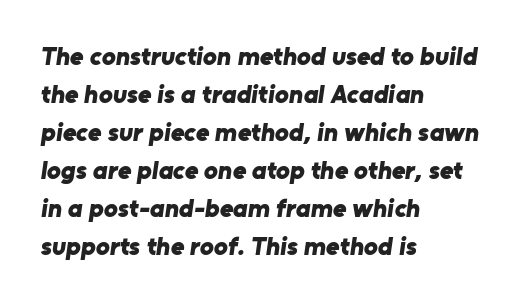
The image shows 26 px bold type; set left-aligned, normal line spacing (1.46x), normal letter spacing, not underlined.
